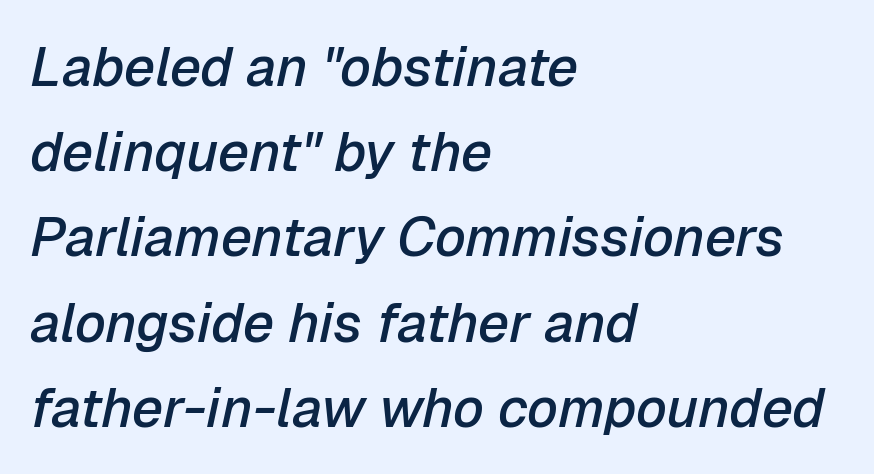
{"italic": "yes", "lean": "right", "slant_degrees": 12, "bold": "semi", "weight": "semibold", "width": "normal", "stroke_contrast": "low", "x_height": "medium", "monospaced": "no", "underline": "no", "align": "left", "line_spacing": "normal", "line_spacing_ratio": 1.55, "letter_spacing": "normal", "letter_spacing_em": 0.0, "glyph_px": 55}
